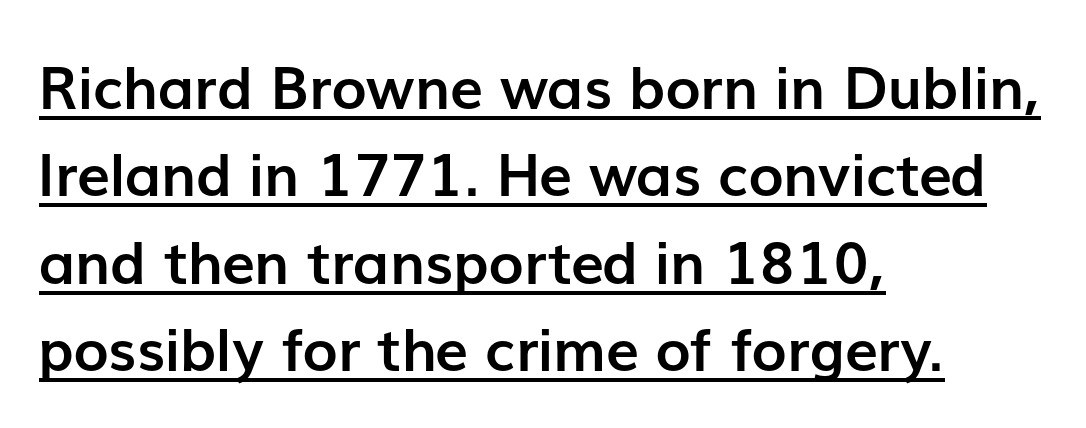
How heavy is the stroke? Heavy — this is a bold. Is there any slant? The stems are plumb. Honestly, the letter spacing is just normal — you wouldn't notice it. A typesetter would call this proportional, since set widths differ per character. Reading down the column, the eye jumps a familiar distance to each next line. The sample's only ornament is a line tracing under the words.
